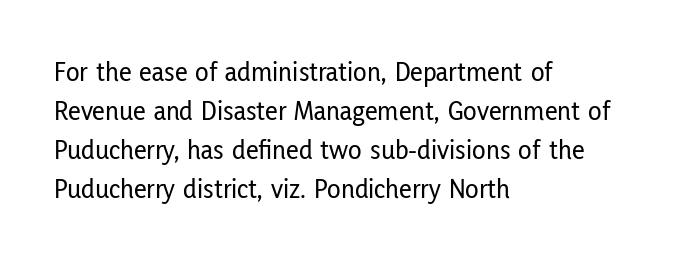
Q: Is the text italic (slanted)? A: No, it is upright.
Q: Is the typeface a serif or a sans-serif typeface? A: Sans-serif.
Q: Is the text underlined? A: No.
Q: How is the paragraph aligned? A: Left-aligned.
Q: Is the spacing between letters normal or unusually wide? A: Normal.
Q: Is the spacing between lines tight, normal or loose? A: Normal.
Q: Width (condensed, normal, or wide)? A: Condensed.
Q: Stroke contrast? A: Low.
Q: x-height? A: Medium.
Q: Monospaced? A: No.
